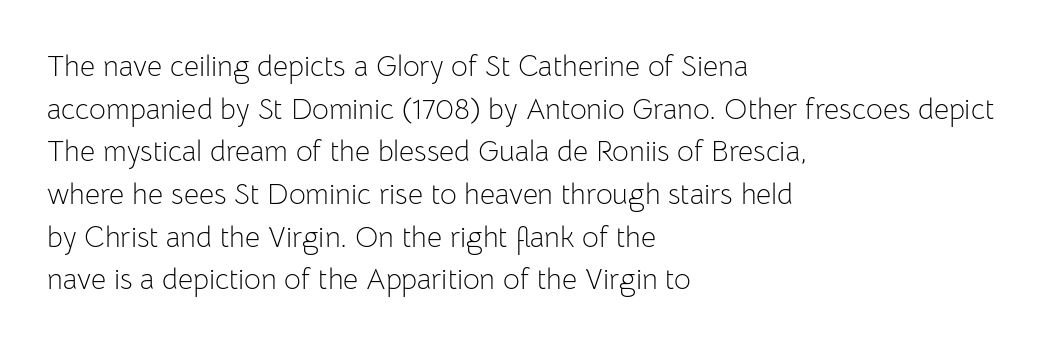
Q: Is the text bold? A: No.
Q: Is the text italic (slanted)? A: No, it is upright.
Q: Is the typeface a serif or a sans-serif typeface? A: Sans-serif.
Q: Is the text underlined? A: No.
Q: How is the paragraph aligned? A: Left-aligned.
Q: Is the spacing between letters normal or unusually wide? A: Normal.
Q: Is the spacing between lines tight, normal or loose? A: Normal.
Q: Width (condensed, normal, or wide)? A: Normal.
Q: Stroke contrast? A: Low.
Q: x-height? A: Medium.
Q: Monospaced? A: No.
